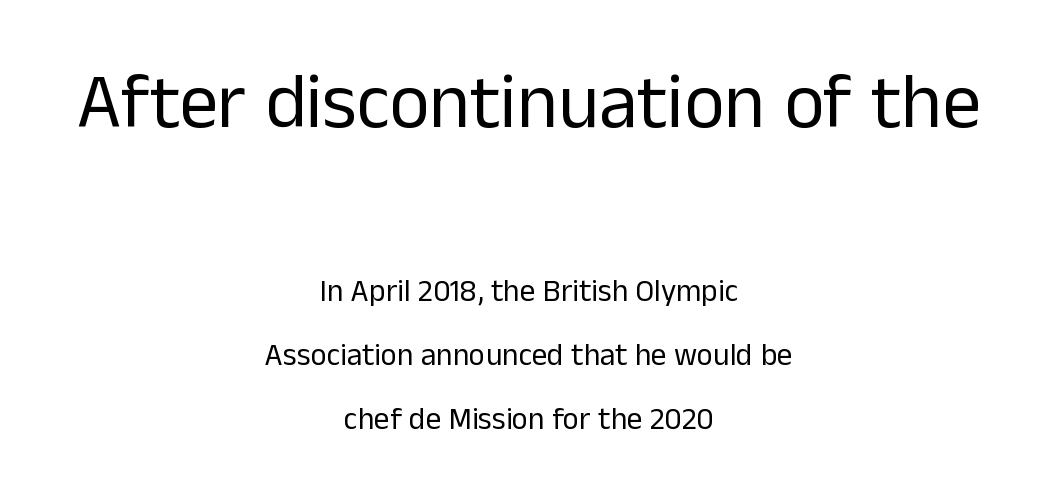
{"serif": "no", "italic": "no", "bold": "no", "weight": "regular", "width": "normal", "stroke_contrast": "low", "x_height": "medium", "monospaced": "no", "underline": "no", "align": "center", "line_spacing": "loose", "line_spacing_ratio": 2.07, "letter_spacing": "normal", "letter_spacing_em": 0.0, "larger_block": "first", "size_ratio": 2.48, "glyph_px": 77}
